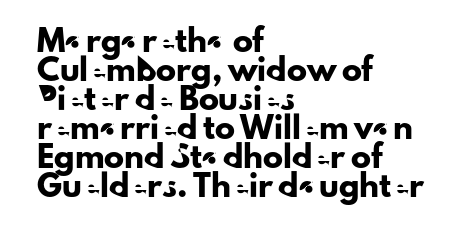
Q: Is the text italic (slanted)? A: No, it is upright.
Q: Is the text underlined? A: No.
Q: How is the paragraph aligned? A: Left-aligned.
Q: Is the spacing between letters normal or unusually wide? A: Normal.
Q: Is the spacing between lines tight, normal or loose? A: Normal.
